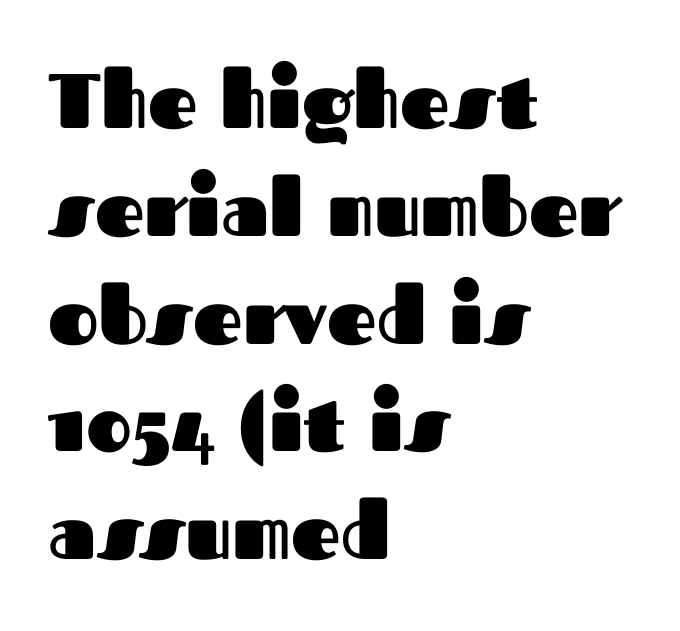
Q: Is the text bold? A: Yes.
Q: Is the text italic (slanted)? A: No, it is upright.
Q: Is the typeface a serif or a sans-serif typeface? A: Sans-serif.
Q: Is the text underlined? A: No.
Q: How is the paragraph aligned? A: Left-aligned.
Q: Is the spacing between letters normal or unusually wide? A: Normal.
Q: Is the spacing between lines tight, normal or loose? A: Normal.
Q: Width (condensed, normal, or wide)? A: Normal.
Q: Stroke contrast? A: Medium.
Q: x-height? A: Medium.
Q: Monospaced? A: No.
